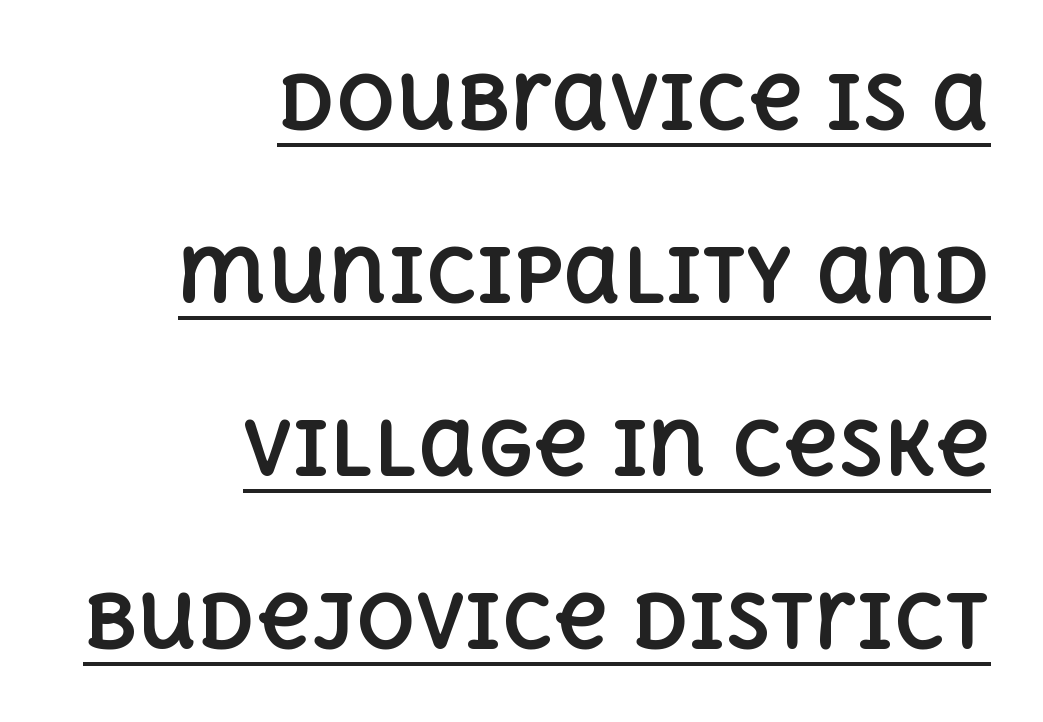
This block would shrink considerably if given ordinary leading; it's expanded now. Weight: bold. The rendering uses natural spacing where letterforms have individual widths. The lines are quadded right. The specimen includes a rule beneath the text block's lines. The type sits square on the baseline with zero lean.
